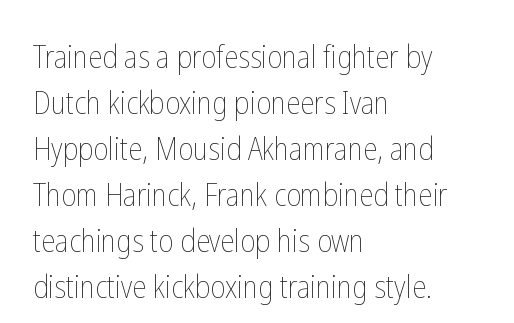
Q: Is the text bold? A: No.
Q: Is the text italic (slanted)? A: No, it is upright.
Q: Is the text underlined? A: No.
Q: How is the paragraph aligned? A: Left-aligned.
Q: Is the spacing between letters normal or unusually wide? A: Normal.
Q: Is the spacing between lines tight, normal or loose? A: Normal.
Q: Width (condensed, normal, or wide)? A: Condensed.
Q: Stroke contrast? A: Low.
Q: x-height? A: Medium.
Q: Monospaced? A: No.
